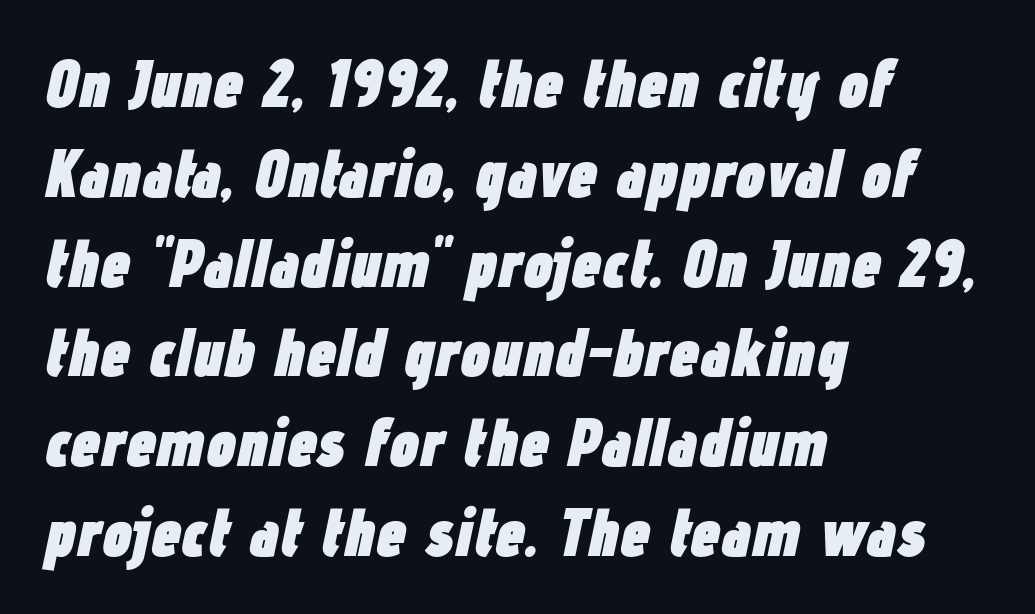
The image shows 67 px heavy, condensed type, italic (leaning right); set left-aligned, normal line spacing (1.34x), normal letter spacing, not underlined; low stroke contrast and a medium x-height.
